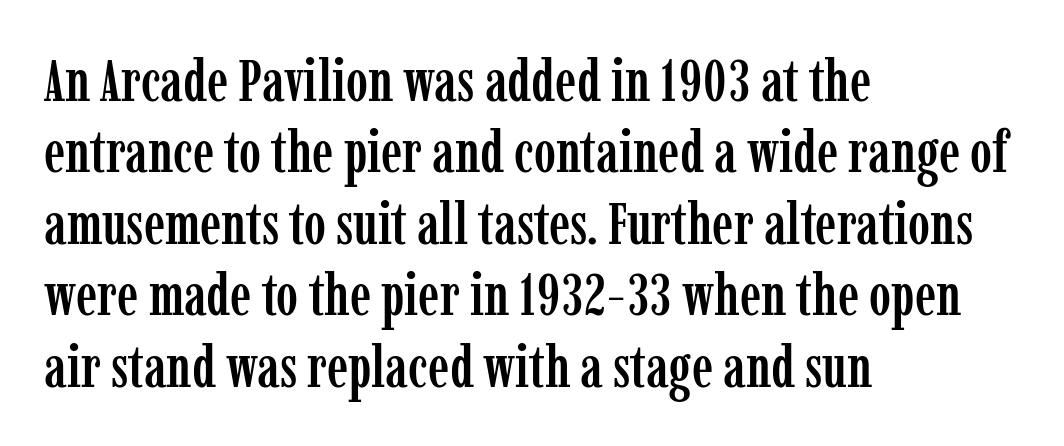
{"serif": "yes", "italic": "no", "width": "condensed", "stroke_contrast": "low", "x_height": "medium", "monospaced": "no", "underline": "no", "align": "left", "line_spacing_ratio": 1.21, "letter_spacing": "normal", "letter_spacing_em": 0.0, "glyph_px": 59}
